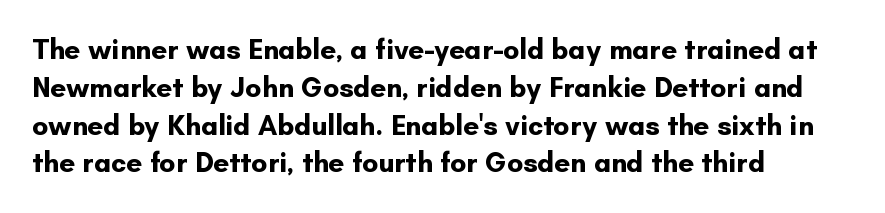
Q: Is the text bold? A: Yes.
Q: Is the text italic (slanted)? A: No, it is upright.
Q: Is the typeface a serif or a sans-serif typeface? A: Sans-serif.
Q: Is the text underlined? A: No.
Q: How is the paragraph aligned? A: Left-aligned.
Q: Is the spacing between letters normal or unusually wide? A: Normal.
Q: Is the spacing between lines tight, normal or loose? A: Normal.
Q: Width (condensed, normal, or wide)? A: Normal.
Q: Stroke contrast? A: Low.
Q: x-height? A: Small.
Q: Monospaced? A: No.
